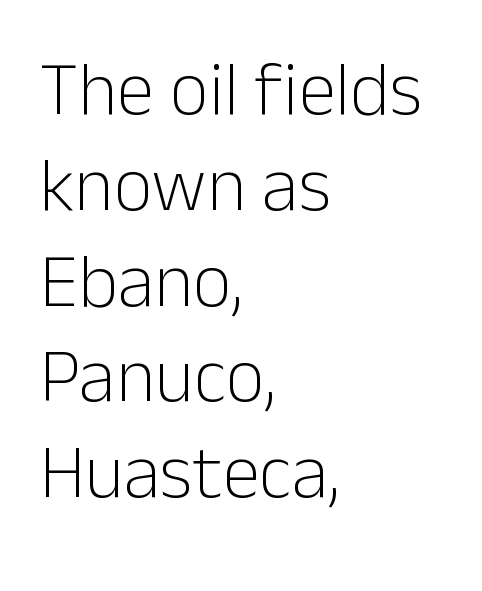
{"serif": "no", "italic": "no", "bold": "no", "weight": "light", "width": "normal", "stroke_contrast": "low", "x_height": "medium", "monospaced": "no", "underline": "no", "align": "left", "line_spacing": "normal", "line_spacing_ratio": 1.26, "letter_spacing": "normal", "letter_spacing_em": 0.0, "glyph_px": 76}
